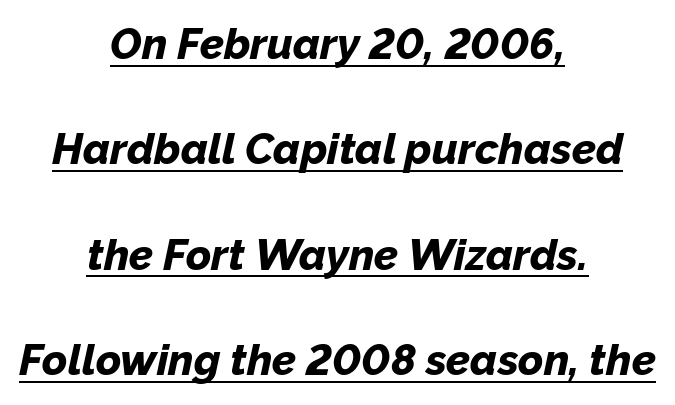
{"italic": "yes", "lean": "right", "slant_degrees": 12, "bold": "yes", "weight": "bold", "width": "normal", "stroke_contrast": "low", "x_height": "medium", "monospaced": "no", "underline": "yes", "align": "center", "line_spacing": "loose", "line_spacing_ratio": 2.45, "letter_spacing": "normal", "letter_spacing_em": 0.0, "glyph_px": 43}
